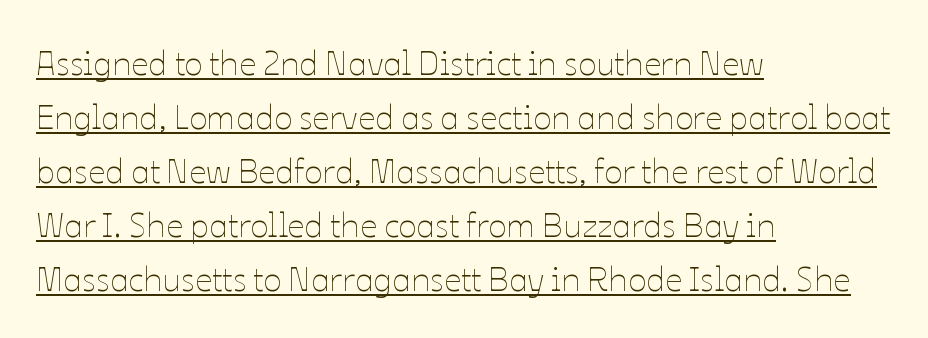
Q: Is the text bold? A: No.
Q: Is the text italic (slanted)? A: No, it is upright.
Q: Is the text underlined? A: Yes.
Q: How is the paragraph aligned? A: Left-aligned.
Q: Is the spacing between letters normal or unusually wide? A: Normal.
Q: Is the spacing between lines tight, normal or loose? A: Normal.
Q: Width (condensed, normal, or wide)? A: Normal.
Q: Stroke contrast? A: Low.
Q: x-height? A: Medium.
Q: Monospaced? A: No.
